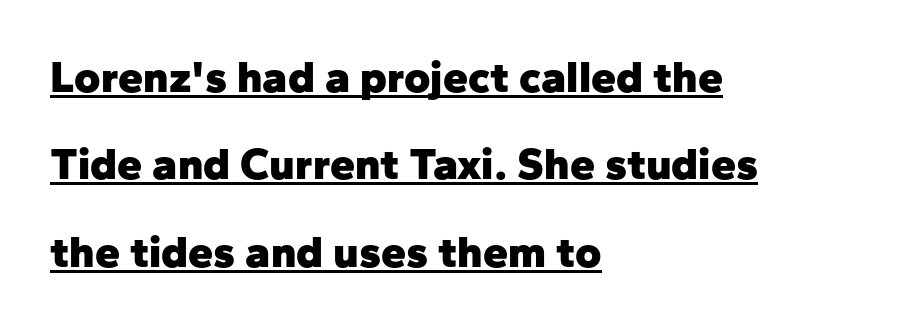
Q: Is the text bold? A: Yes.
Q: Is the text italic (slanted)? A: No, it is upright.
Q: Is the typeface a serif or a sans-serif typeface? A: Sans-serif.
Q: Is the text underlined? A: Yes.
Q: How is the paragraph aligned? A: Left-aligned.
Q: Is the spacing between letters normal or unusually wide? A: Normal.
Q: Is the spacing between lines tight, normal or loose? A: Loose.
Q: Width (condensed, normal, or wide)? A: Normal.
Q: Stroke contrast? A: Low.
Q: x-height? A: Medium.
Q: Monospaced? A: No.
